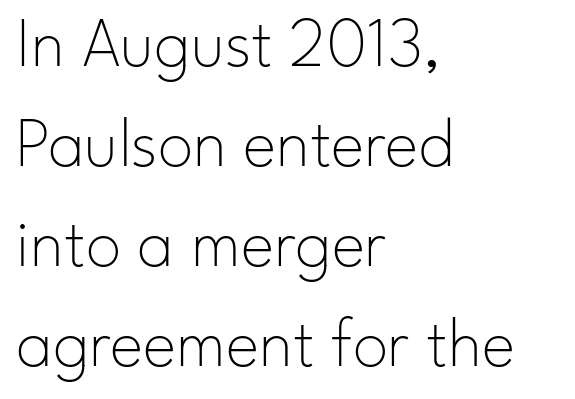
{"serif": "no", "italic": "no", "bold": "no", "weight": "thin", "width": "normal", "stroke_contrast": "low", "x_height": "small", "monospaced": "no", "underline": "no", "align": "left", "line_spacing": "normal", "line_spacing_ratio": 1.41, "letter_spacing": "normal", "letter_spacing_em": 0.0, "glyph_px": 71}
